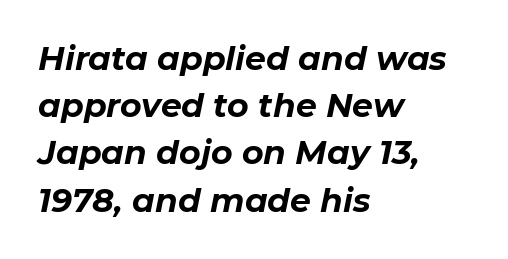
The zone under the glyphs is completely vacant. This sample has the flowing, uneven cadence of proportional lettering. This is oblique type, the kind used for emphasis or titles. Compared with a centered layout, this one pins lines to the left instead. Characters follow at the spacing the type designer built in.
